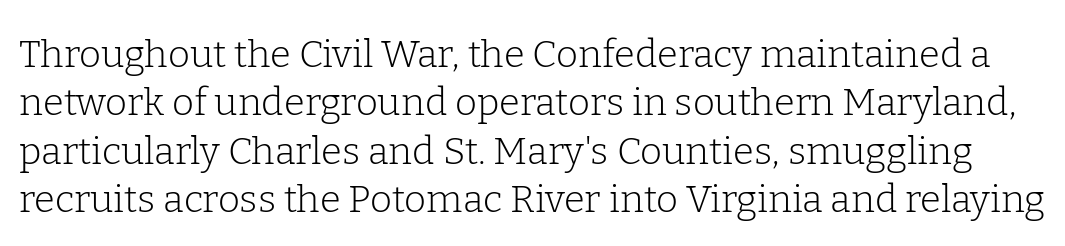
Nobody drew a line under any word here. The passage shown has conventional tracking throughout. Characters remain perfectly vertical along every line. Here the designer chose a conventional face with non-uniform glyph widths. The strokes are not fattened; the text isn't bold. Reading down the column, the eye jumps a familiar distance to each next line.
